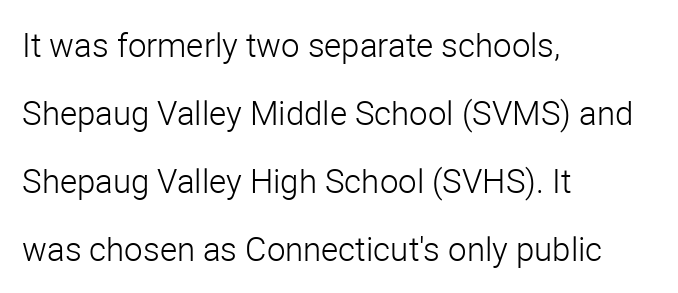
{"serif": "no", "italic": "no", "bold": "no", "weight": "light", "width": "normal", "stroke_contrast": "low", "x_height": "medium", "monospaced": "no", "underline": "no", "align": "left", "line_spacing": "loose", "line_spacing_ratio": 2.06, "letter_spacing": "normal", "letter_spacing_em": 0.0, "glyph_px": 33}
